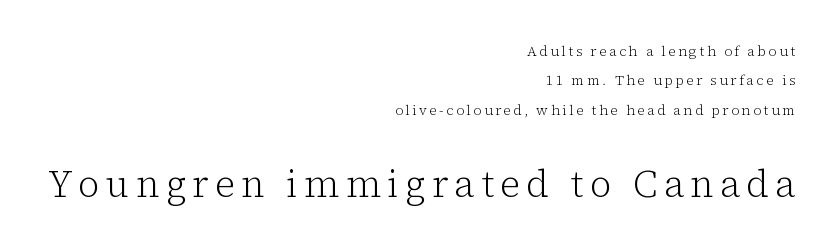
{"serif": "yes", "italic": "no", "bold": "no", "weight": "light", "width": "normal", "stroke_contrast": "low", "x_height": "medium", "monospaced": "no", "underline": "no", "align": "right", "line_spacing": "loose", "line_spacing_ratio": 2.09, "larger_block": "second", "size_ratio": 2.64, "glyph_px": 37}
